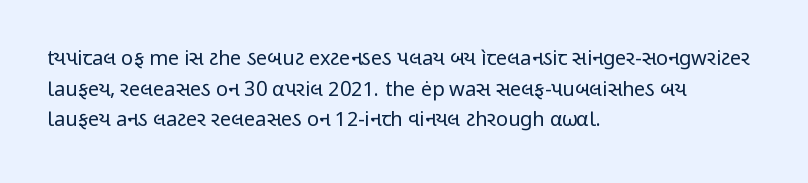
{"italic": "no", "bold": "no", "underline": "no", "align": "left", "line_spacing": "normal", "line_spacing_ratio": 1.53, "letter_spacing": "normal", "letter_spacing_em": 0.0, "glyph_px": 20}
